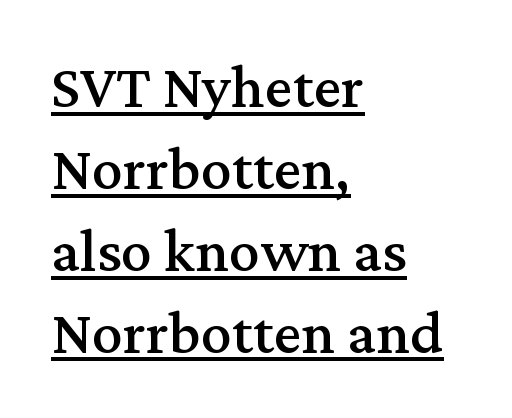
Q: Is the text italic (slanted)? A: No, it is upright.
Q: Is the typeface a serif or a sans-serif typeface? A: Serif.
Q: Is the text underlined? A: Yes.
Q: How is the paragraph aligned? A: Left-aligned.
Q: Is the spacing between letters normal or unusually wide? A: Normal.
Q: Is the spacing between lines tight, normal or loose? A: Normal.
Q: Width (condensed, normal, or wide)? A: Normal.
Q: Stroke contrast? A: Medium.
Q: x-height? A: Medium.
Q: Monospaced? A: No.
